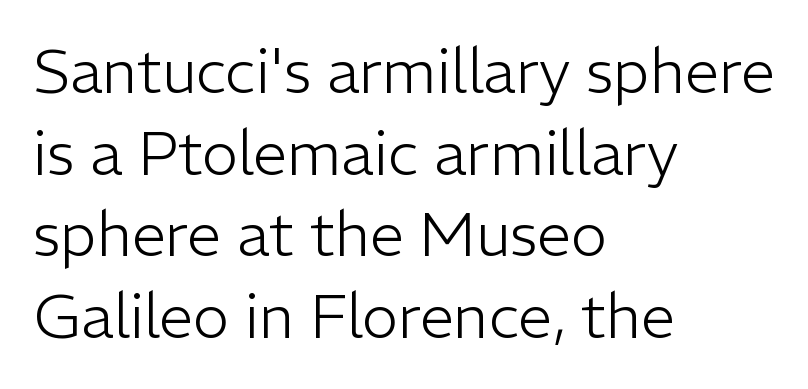
The image shows 61 px light sans-serif type, upright; set left-aligned, normal line spacing (1.34x), normal letter spacing, not underlined; low stroke contrast and a medium x-height.
